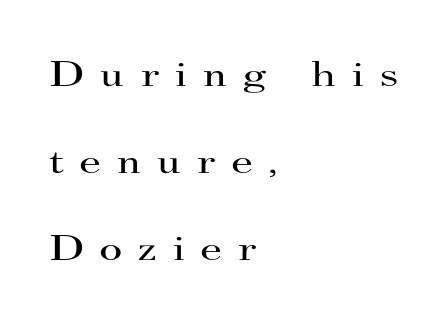
{"serif": "yes", "italic": "no", "bold": "no", "weight": "regular", "width": "wide", "stroke_contrast": "high", "x_height": "small", "monospaced": "no", "underline": "no", "align": "left", "line_spacing": "loose", "line_spacing_ratio": 2.42, "letter_spacing": "wide", "letter_spacing_em": 0.41, "glyph_px": 36}
